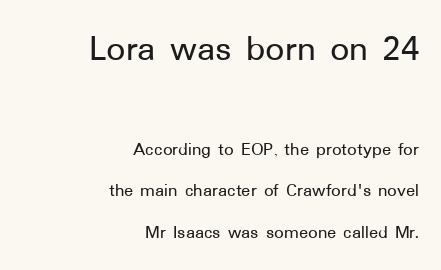
These lines were composed using upright roman letters. The typesetter chose a ragged-left arrangement here. The emphasis by scale lands on block number one, above. What's the leading like? Stretched, with rows far apart. Looks like regular typesetting: each glyph gets only the width it needs. A typesetter would label this face a sans.
